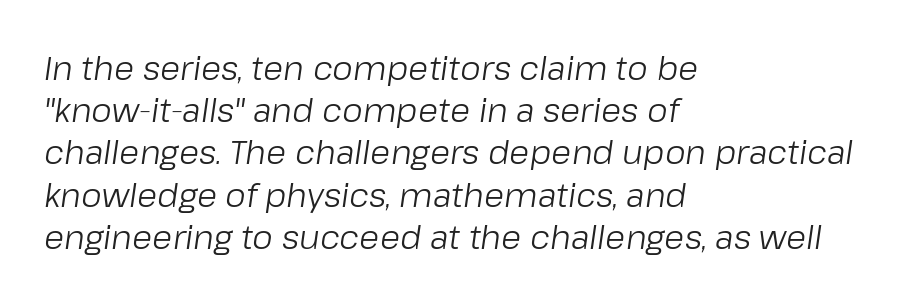
Q: Is the text bold? A: No.
Q: Is the text italic (slanted)? A: Yes, it leans right by about 8 degrees.
Q: Is the text underlined? A: No.
Q: How is the paragraph aligned? A: Left-aligned.
Q: Is the spacing between letters normal or unusually wide? A: Normal.
Q: Is the spacing between lines tight, normal or loose? A: Normal.
Q: Width (condensed, normal, or wide)? A: Normal.
Q: Stroke contrast? A: Low.
Q: x-height? A: Medium.
Q: Monospaced? A: No.
